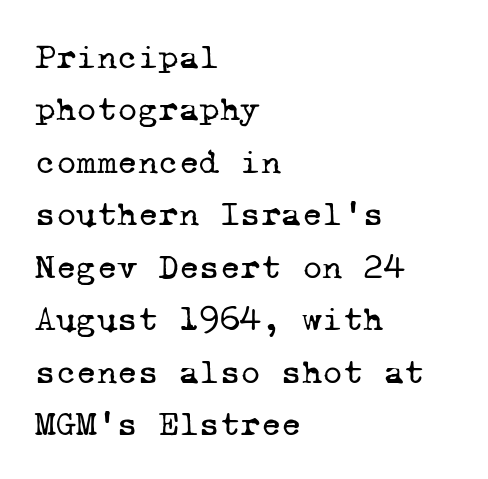
Q: Is the text bold? A: No.
Q: Is the typeface a serif or a sans-serif typeface? A: Serif.
Q: Is the text underlined? A: No.
Q: How is the paragraph aligned? A: Left-aligned.
Q: Is the spacing between letters normal or unusually wide? A: Normal.
Q: Is the spacing between lines tight, normal or loose? A: Normal.
Q: Width (condensed, normal, or wide)? A: Normal.
Q: Stroke contrast? A: Low.
Q: x-height? A: Medium.
Q: Monospaced? A: Yes.
